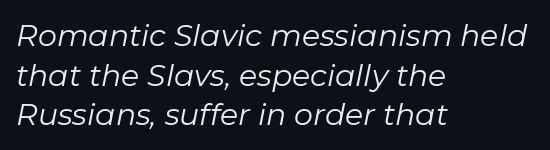
The image shows 30 px regular-weight type, italic (leaning right); set left-aligned, normal line spacing (1.32x), normal letter spacing, not underlined; low stroke contrast and a medium x-height.
